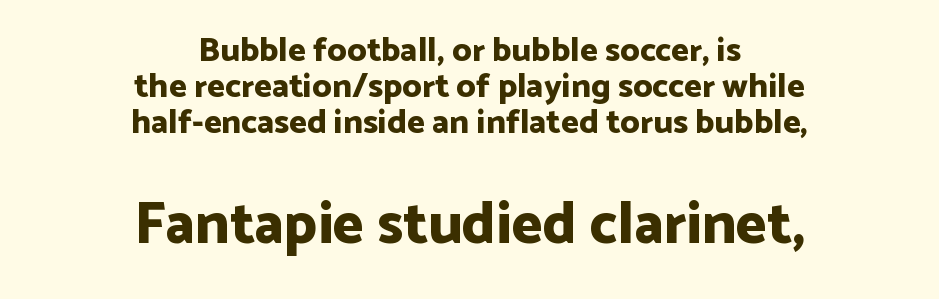
To sum up the face: it is a sans, with no serifs. Does the bottom block carry the larger type? Yes, it does. Every stem runs plumb, perpendicular to the baseline. The rendering uses a bold face; every stroke is thick and dark. Inter-character spacing is left at the font's built-in metrics. Honestly, there is no underline to notice here at all.
